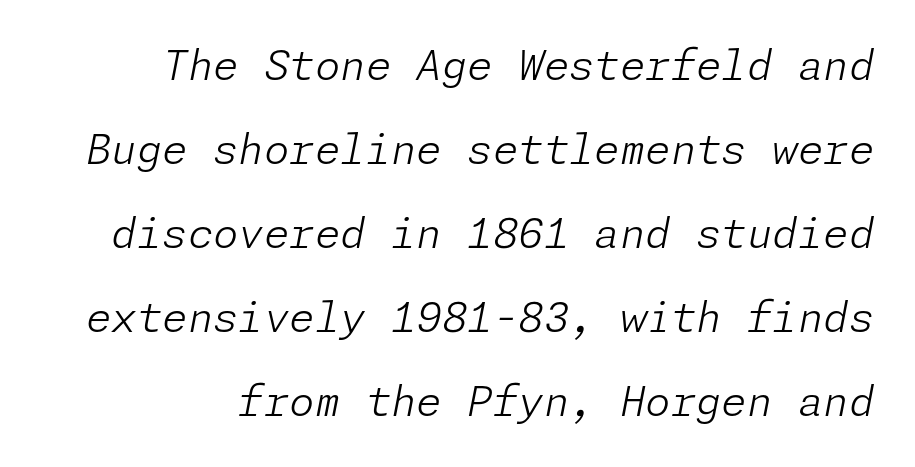
Each new line begins a long way beneath the previous one. These lines keep a tight, regular rhythm from letter to letter. Type without underlining. Heft: none added — not bold.
